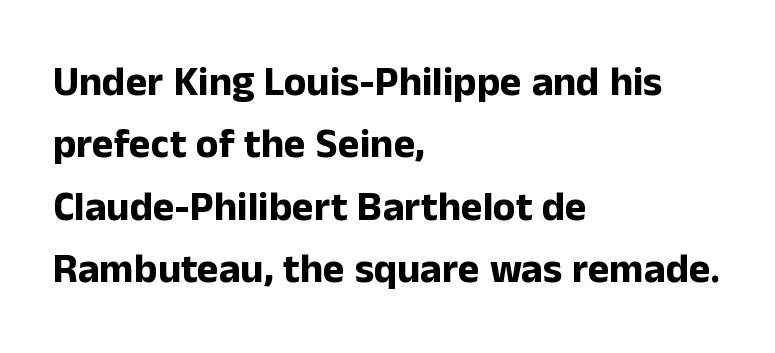
Q: Is the text bold? A: Yes.
Q: Is the text italic (slanted)? A: No, it is upright.
Q: Is the typeface a serif or a sans-serif typeface? A: Sans-serif.
Q: Is the text underlined? A: No.
Q: How is the paragraph aligned? A: Left-aligned.
Q: Is the spacing between letters normal or unusually wide? A: Normal.
Q: Is the spacing between lines tight, normal or loose? A: Normal.
Q: Width (condensed, normal, or wide)? A: Normal.
Q: Stroke contrast? A: Low.
Q: x-height? A: Medium.
Q: Monospaced? A: No.
